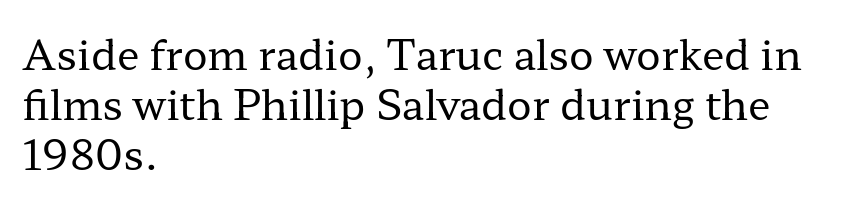
Q: Is the text bold? A: No.
Q: Is the text italic (slanted)? A: No, it is upright.
Q: Is the typeface a serif or a sans-serif typeface? A: Serif.
Q: Is the text underlined? A: No.
Q: How is the paragraph aligned? A: Left-aligned.
Q: Is the spacing between letters normal or unusually wide? A: Normal.
Q: Width (condensed, normal, or wide)? A: Wide.
Q: Stroke contrast? A: Low.
Q: x-height? A: Medium.
Q: Monospaced? A: No.
